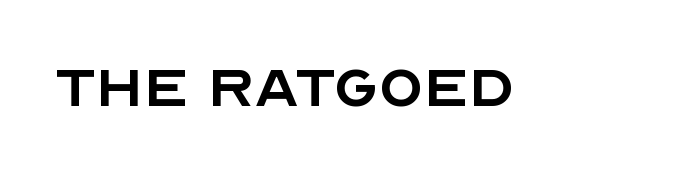
Here the designer chose a conventional face with non-uniform glyph widths. Posture: straight, roman, zero tilt. No letter is thick-stroked: the sample isn't bold. Is the letter spacing exaggerated? No — it looks like the ordinary default.
